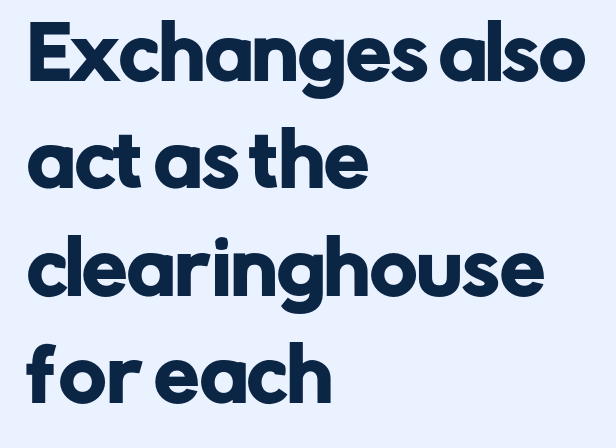
The image shows 72 px sans-serif type, upright; set left-aligned, normal line spacing (1.49x), normal letter spacing, not underlined; low stroke contrast and a medium x-height.
